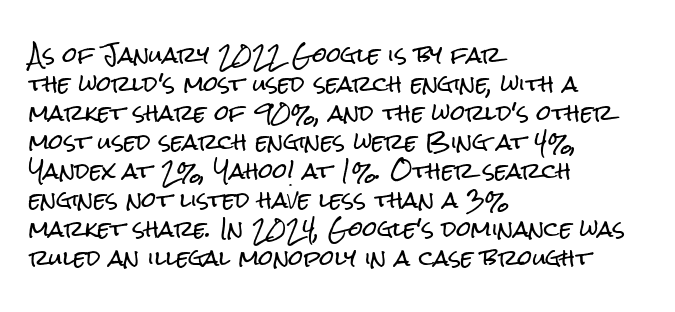
The image shows 21 px text type, upright; set left-aligned, normal line spacing (1.38x), normal letter spacing, not underlined.
